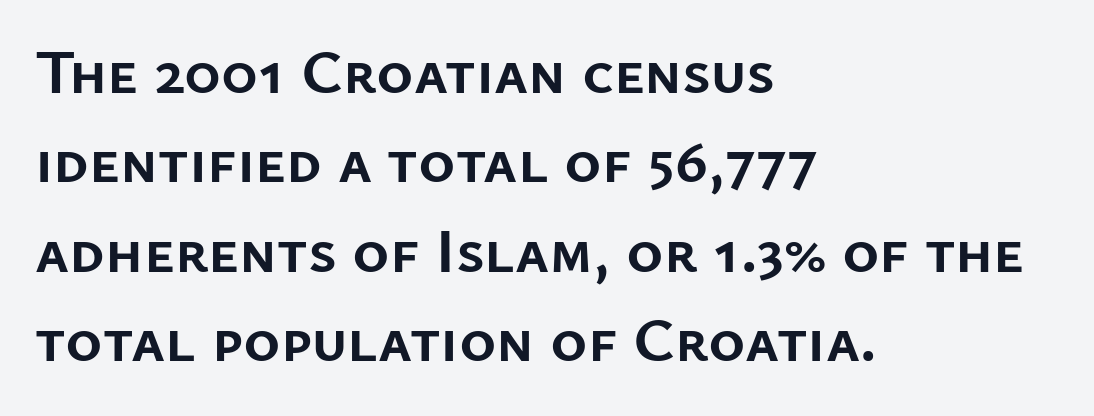
Font category for this specimen: sans-serif. Bare-footed words on every line. A full-strength bold gives these letters their thick strokes. This is roman type, the default non-slanted kind.
